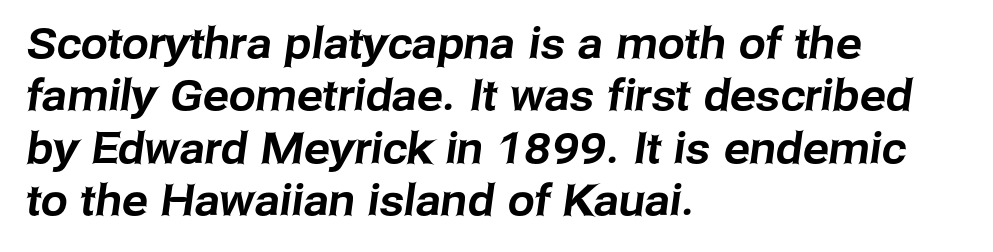
Q: Is the typeface a serif or a sans-serif typeface? A: Sans-serif.
Q: Is the text underlined? A: No.
Q: How is the paragraph aligned? A: Left-aligned.
Q: Is the spacing between letters normal or unusually wide? A: Normal.
Q: Width (condensed, normal, or wide)? A: Normal.
Q: Stroke contrast? A: Low.
Q: x-height? A: Medium.
Q: Monospaced? A: No.
